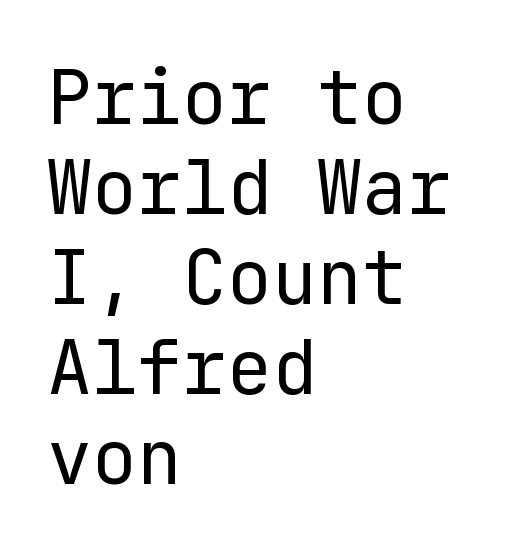
{"serif": "no", "italic": "no", "bold": "no", "weight": "regular", "width": "normal", "stroke_contrast": "low", "x_height": "medium", "monospaced": "yes", "underline": "no", "align": "left", "line_spacing_ratio": 1.2, "letter_spacing": "normal", "letter_spacing_em": 0.0, "glyph_px": 75}
